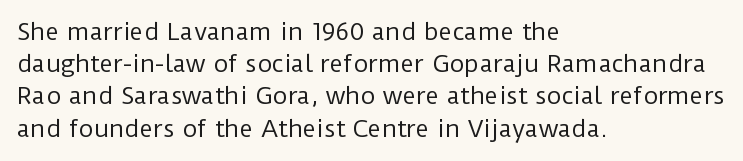
The image shows 23 px text type, upright; set left-aligned, normal line spacing (1.4x), normal letter spacing, not underlined.
